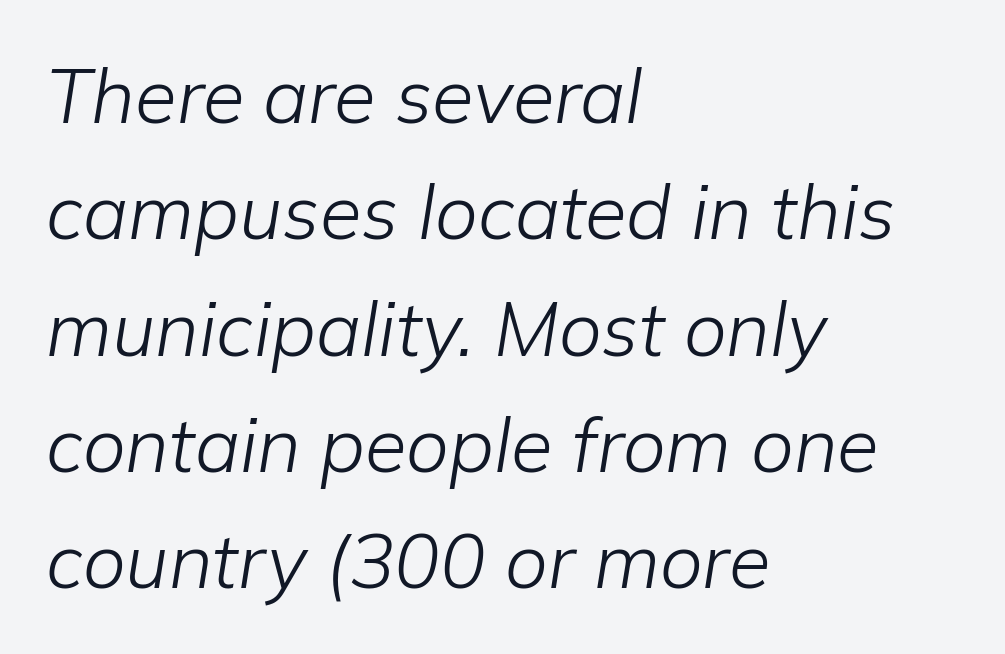
{"italic": "yes", "lean": "right", "slant_degrees": 9, "bold": "no", "weight": "light", "width": "normal", "stroke_contrast": "low", "x_height": "medium", "monospaced": "no", "underline": "no", "align": "left", "line_spacing": "normal", "line_spacing_ratio": 1.53, "letter_spacing": "normal", "letter_spacing_em": 0.0, "glyph_px": 76}
